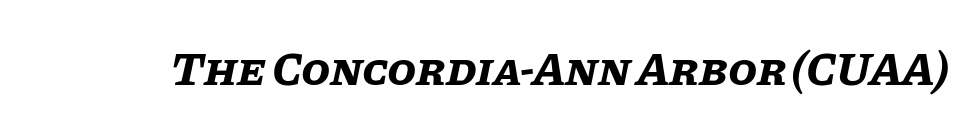
{"italic": "yes", "lean": "right", "slant_degrees": 11, "bold": "yes", "weight": "bold", "width": "normal", "stroke_contrast": "low", "x_height": "large", "monospaced": "no", "underline": "no", "letter_spacing": "normal", "letter_spacing_em": 0.0, "glyph_px": 47}
